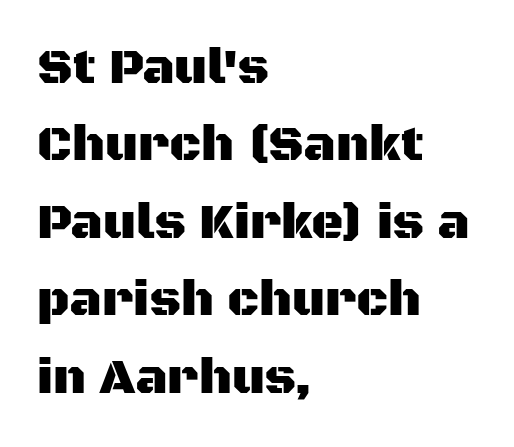
Q: Is the text italic (slanted)? A: No, it is upright.
Q: Is the typeface a serif or a sans-serif typeface? A: Sans-serif.
Q: Is the text underlined? A: No.
Q: How is the paragraph aligned? A: Left-aligned.
Q: Is the spacing between letters normal or unusually wide? A: Normal.
Q: Is the spacing between lines tight, normal or loose? A: Normal.
Q: Width (condensed, normal, or wide)? A: Normal.
Q: Stroke contrast? A: Medium.
Q: x-height? A: Large.
Q: Monospaced? A: No.
